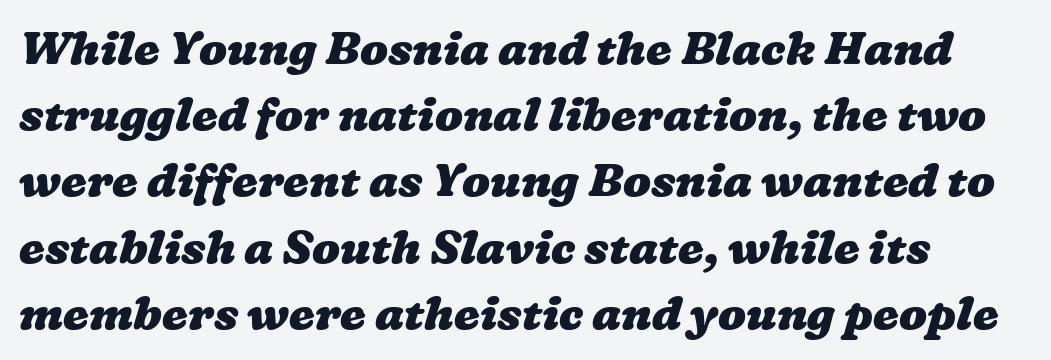
{"bold": "yes", "weight": "heavy", "width": "wide", "stroke_contrast": "low", "x_height": "medium", "monospaced": "no", "underline": "no", "align": "left", "line_spacing": "normal", "line_spacing_ratio": 1.44, "letter_spacing": "normal", "letter_spacing_em": 0.0, "glyph_px": 46}
